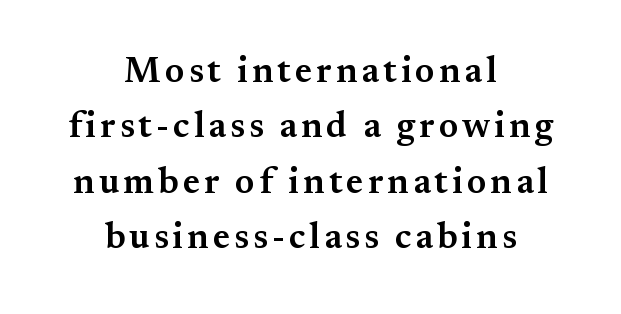
Q: Is the text bold? A: Semi-bold.
Q: Is the text italic (slanted)? A: No, it is upright.
Q: Is the typeface a serif or a sans-serif typeface? A: Serif.
Q: Is the text underlined? A: No.
Q: How is the paragraph aligned? A: Centered.
Q: Is the spacing between lines tight, normal or loose? A: Normal.
Q: Width (condensed, normal, or wide)? A: Normal.
Q: Stroke contrast? A: Medium.
Q: x-height? A: Small.
Q: Monospaced? A: No.
